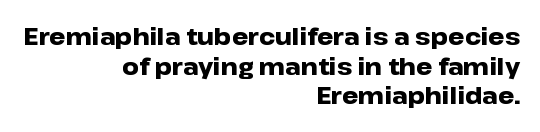
The image shows 23 px bold type, upright; set right-aligned, normal line spacing (1.29x), normal letter spacing, not underlined.
